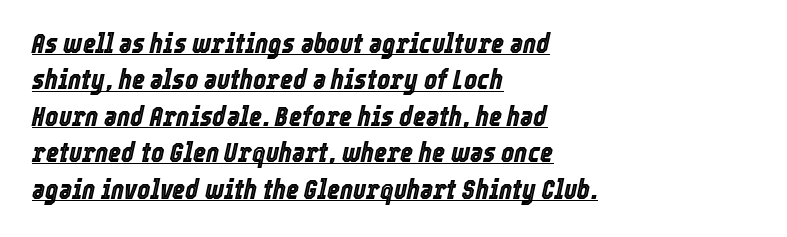
Q: Is the text italic (slanted)? A: Yes, it leans right by about 12 degrees.
Q: Is the text underlined? A: Yes.
Q: How is the paragraph aligned? A: Left-aligned.
Q: Is the spacing between letters normal or unusually wide? A: Normal.
Q: Is the spacing between lines tight, normal or loose? A: Normal.
Q: Width (condensed, normal, or wide)? A: Condensed.
Q: x-height? A: Medium.
Q: Monospaced? A: No.
